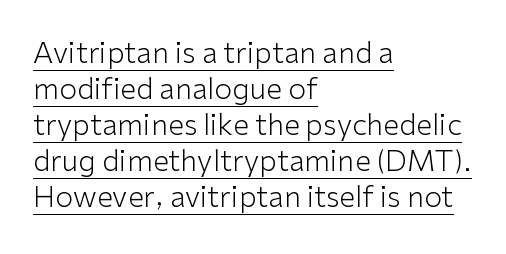
The image shows 29 px light sans-serif type, upright; set left-aligned, line spacing 1.24x, normal letter spacing, underlined; low stroke contrast and a medium x-height.
